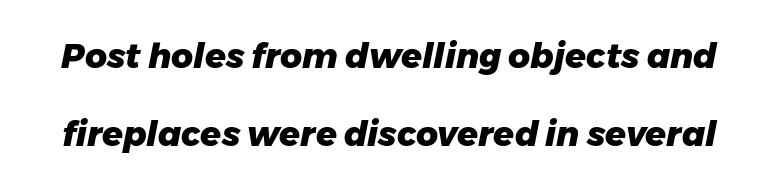
Q: Is the text bold? A: Yes.
Q: Is the text italic (slanted)? A: Yes, it leans right by about 11 degrees.
Q: Is the text underlined? A: No.
Q: Is the spacing between letters normal or unusually wide? A: Normal.
Q: Is the spacing between lines tight, normal or loose? A: Loose.
Q: Width (condensed, normal, or wide)? A: Normal.
Q: Stroke contrast? A: Low.
Q: x-height? A: Medium.
Q: Monospaced? A: No.
